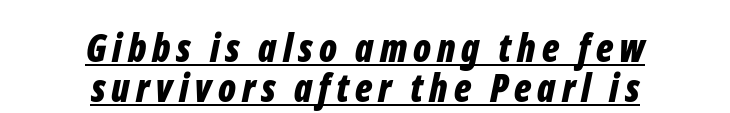
You could not count columns in this text — the font is proportionally spaced. Like a heading marked for emphasis, these lines bear an underscore. Closely set lines give the paragraph a compact silhouette. The lines in this sample share a center point and differ in where they start and stop. The letters are slanted; this is an italic face.
